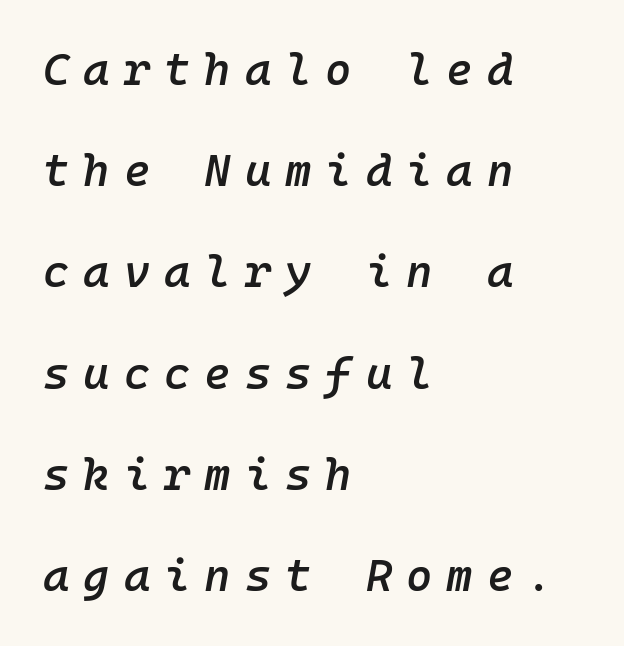
Unmarked baselines from the first word to the last. Notice how the stems are inclined rather than vertical — that's the hallmark of italics. Students, note that the glyphs here are deliberately spaced far apart. Caption: semibold face, moderately heavy strokes.
